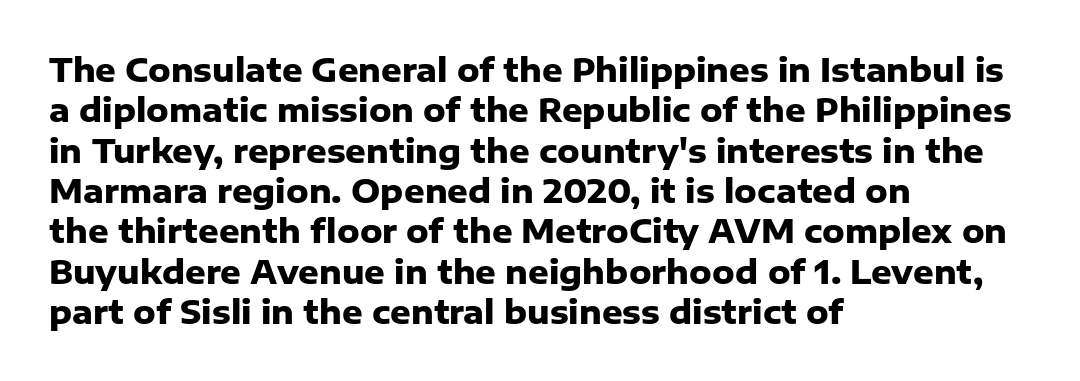
The rendering uses a moderate line-height, typical for paragraphs. What weight is shown? A full bold with thick strokes. The letters sit at their default tracking, neither squeezed nor spread. Font category for this specimen: sans-serif.
